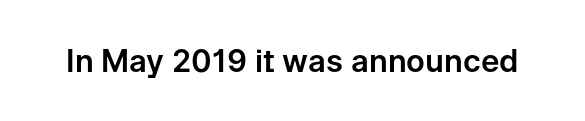
The image shows 31 px sans-serif type, upright; set normal letter spacing, not underlined; low stroke contrast and a medium x-height.
